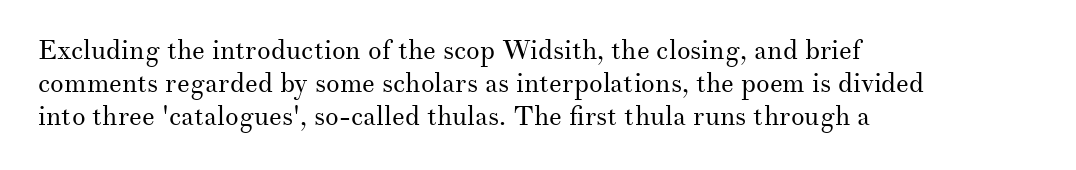
The type sits square on the baseline with zero lean. All the whitespace from short lines collects on the right. Students, note that the glyphs here touch the page at normal intervals. Weight class: somewhere from thin through regular. The foot of each line stays bare and open.
